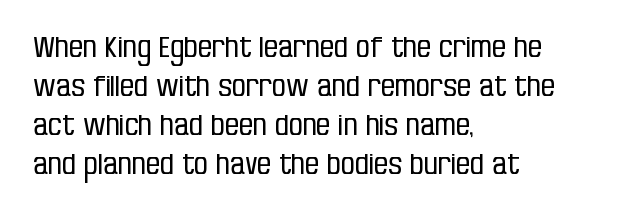
{"serif": "no", "italic": "no", "bold": "no", "weight": "regular", "width": "condensed", "stroke_contrast": "low", "x_height": "large", "monospaced": "no", "underline": "no", "align": "left", "line_spacing": "normal", "line_spacing_ratio": 1.39, "letter_spacing": "normal", "letter_spacing_em": 0.0, "glyph_px": 28}
